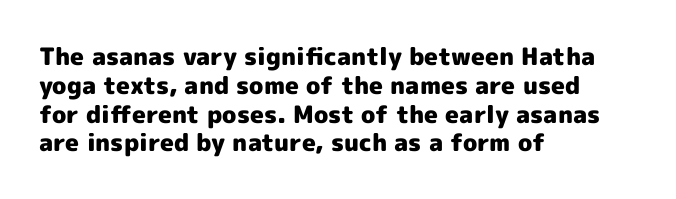
The image shows 24 px bold type, upright; set left-aligned, line spacing 1.2x, normal letter spacing, not underlined.
